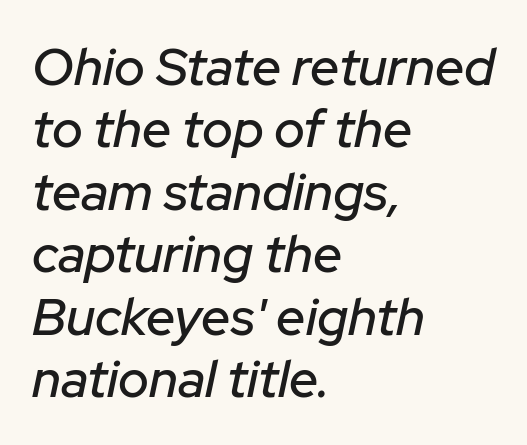
Each word holds together tightly as a unit, with standard inter-letter gaps. Underlining? Definitely not there. Do the characters align in a grid? No, the font is proportional. The rendering applies a slant to the glyphs.
